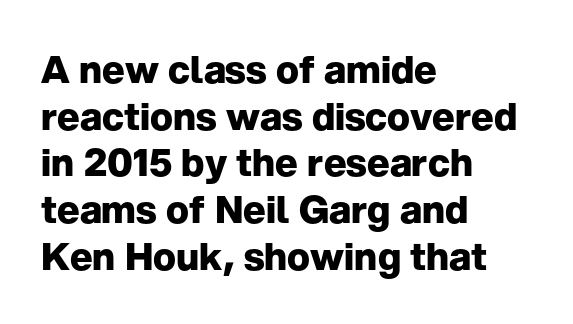
The strip under each line holds only bare page. Letter spacing: default. Examine the stroke ends and you'll find no serifs. Notice how thick the strokes are: this is what a full bold looks like. Upright lettering throughout. Think of a printed novel: that variable character pitch is what you see here.
